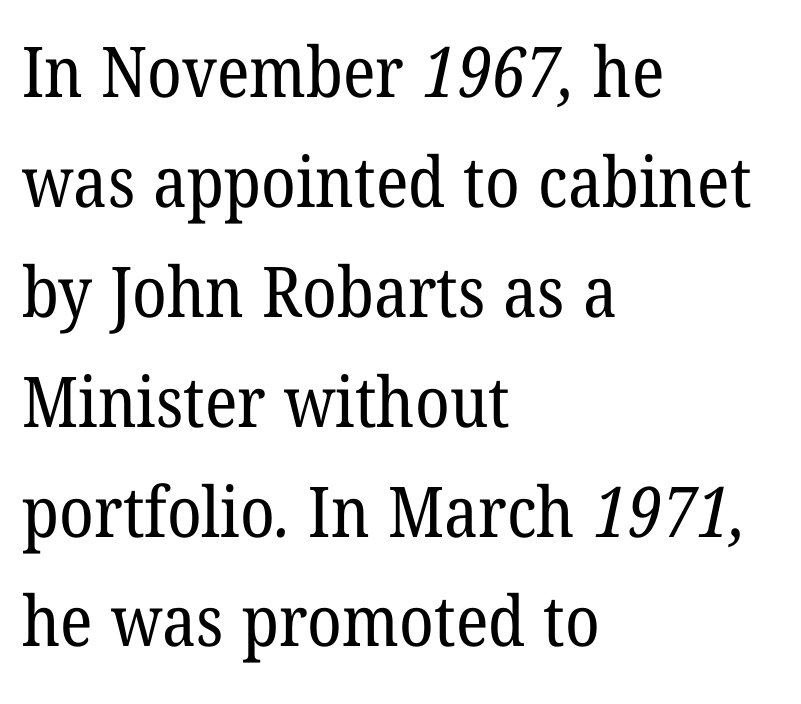
{"serif": "yes", "bold": "no", "weight": "regular", "width": "normal", "stroke_contrast": "low", "x_height": "medium", "monospaced": "no", "underline": "no", "align": "left", "line_spacing": "normal", "line_spacing_ratio": 1.57, "letter_spacing": "normal", "letter_spacing_em": 0.0, "glyph_px": 70}
